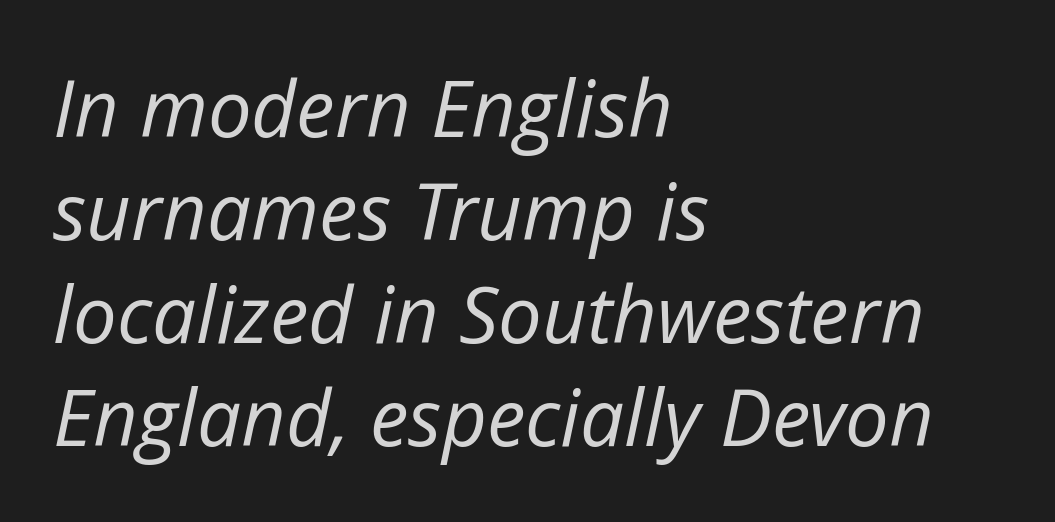
The image shows 78 px regular-weight type, italic (leaning right); set left-aligned, normal line spacing (1.32x), normal letter spacing, not underlined; low stroke contrast and a medium x-height.
